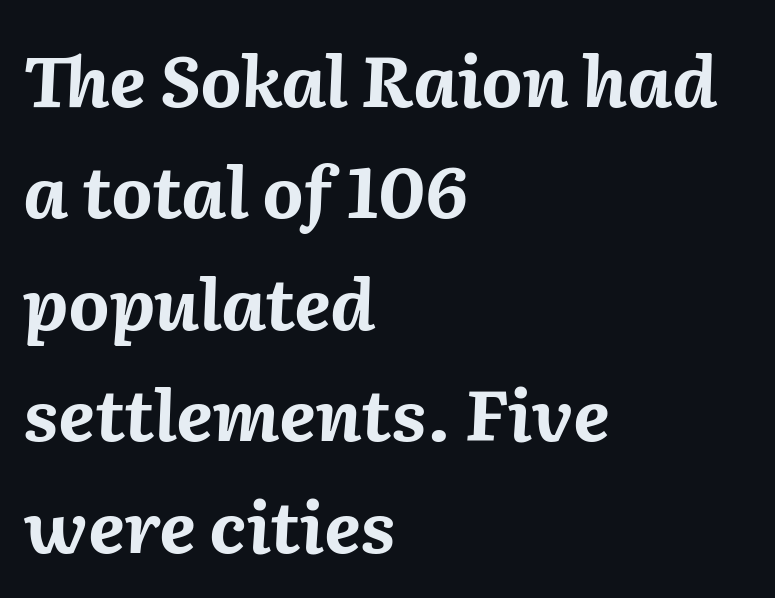
{"italic": "yes", "lean": "right", "slant_degrees": 2, "bold": "yes", "weight": "bold", "width": "normal", "stroke_contrast": "medium", "x_height": "medium", "monospaced": "no", "underline": "no", "align": "left", "line_spacing": "normal", "line_spacing_ratio": 1.57, "letter_spacing": "normal", "letter_spacing_em": 0.0, "glyph_px": 71}
